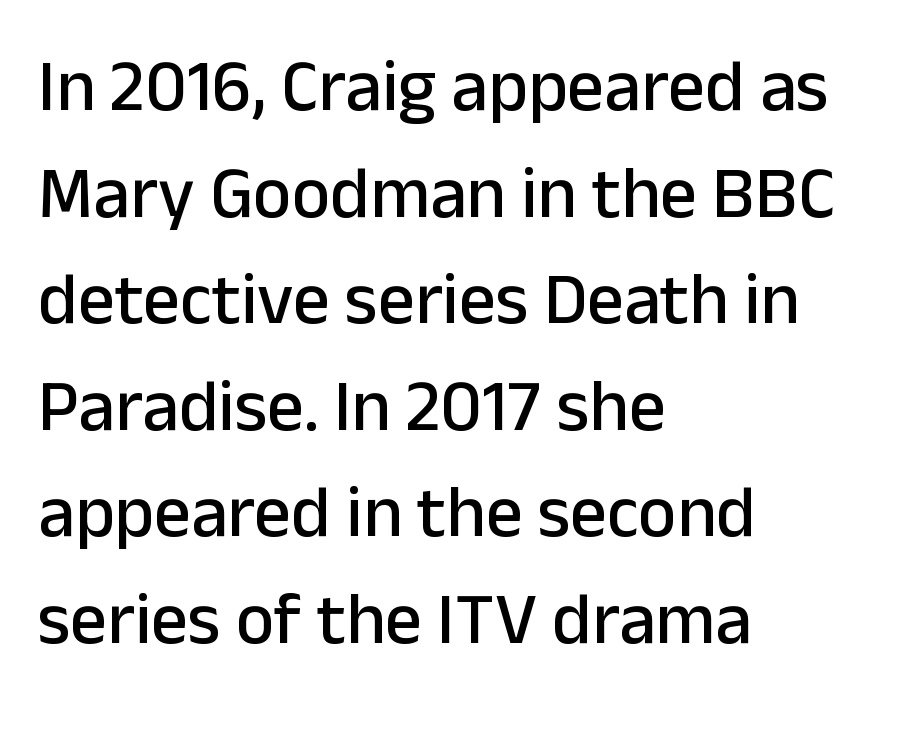
Q: Is the text italic (slanted)? A: No, it is upright.
Q: Is the typeface a serif or a sans-serif typeface? A: Sans-serif.
Q: Is the text underlined? A: No.
Q: How is the paragraph aligned? A: Left-aligned.
Q: Is the spacing between letters normal or unusually wide? A: Normal.
Q: Is the spacing between lines tight, normal or loose? A: Normal.
Q: Width (condensed, normal, or wide)? A: Normal.
Q: Stroke contrast? A: Low.
Q: x-height? A: Medium.
Q: Monospaced? A: No.
